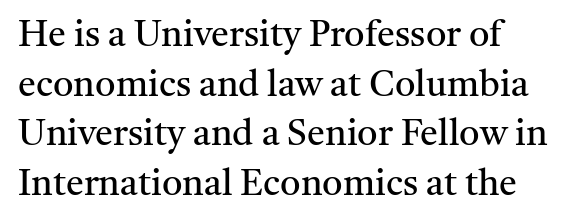
The image shows 36 px regular-weight serif type, upright; set left-aligned, normal line spacing (1.38x), normal letter spacing, not underlined; medium stroke contrast and a medium x-height.
